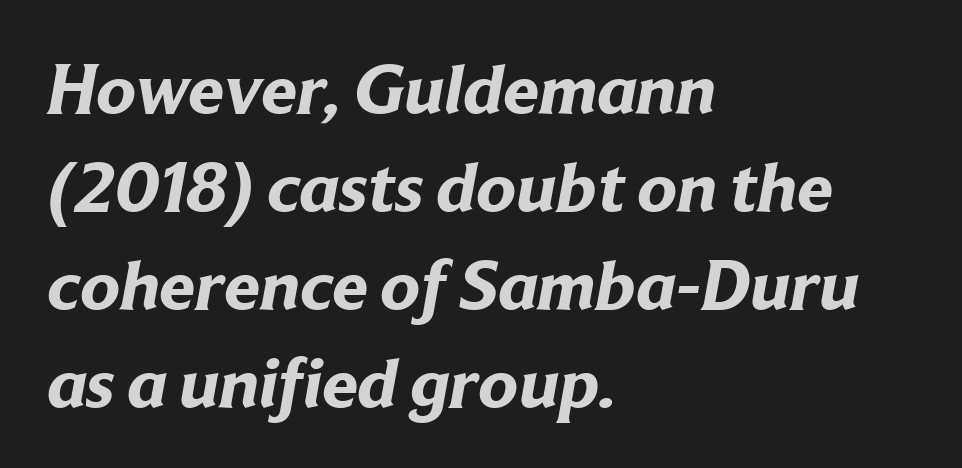
{"serif": "no", "bold": "yes", "weight": "bold", "width": "normal", "stroke_contrast": "low", "x_height": "medium", "monospaced": "no", "underline": "no", "align": "left", "line_spacing": "normal", "line_spacing_ratio": 1.36, "letter_spacing": "normal", "letter_spacing_em": 0.0, "glyph_px": 72}
